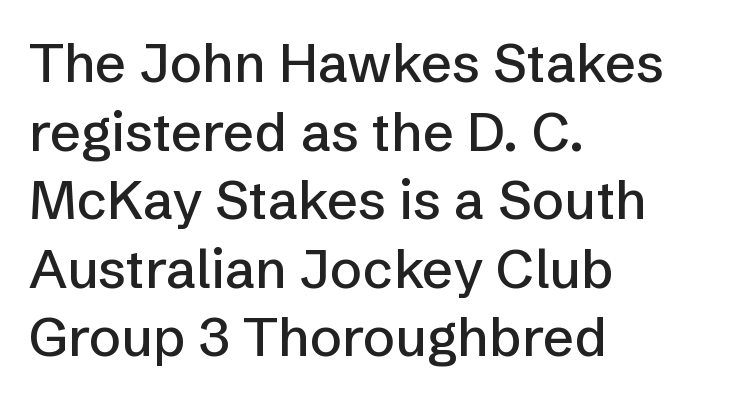
The letters carry no serifs — their stems end cleanly without finishing strokes. This sample uses plain, unmodified letter spacing. A roman cut, with each character standing at attention. Compared with a centered layout, this one pins lines to the left instead. Think of a printed novel: that variable character pitch is what you see here. The specimen omits any rule beneath the text block's lines.
